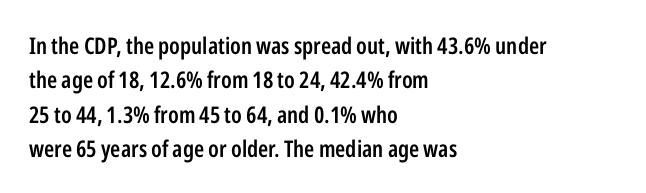
Q: Is the text bold? A: Semi-bold.
Q: Is the text italic (slanted)? A: No, it is upright.
Q: Is the text underlined? A: No.
Q: How is the paragraph aligned? A: Left-aligned.
Q: Is the spacing between letters normal or unusually wide? A: Normal.
Q: Is the spacing between lines tight, normal or loose? A: Normal.
